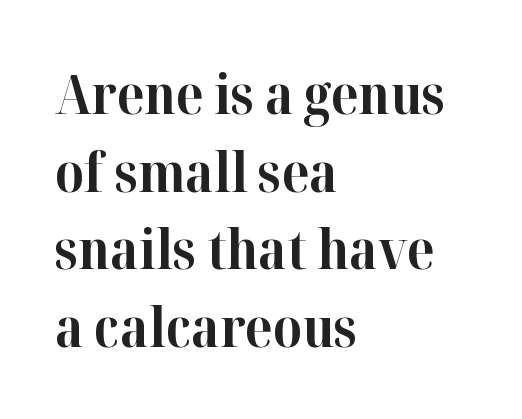
{"serif": "yes", "italic": "no", "bold": "yes", "weight": "bold", "width": "normal", "stroke_contrast": "high", "x_height": "medium", "monospaced": "no", "underline": "no", "align": "left", "line_spacing": "normal", "line_spacing_ratio": 1.41, "letter_spacing": "normal", "letter_spacing_em": 0.0, "glyph_px": 55}
